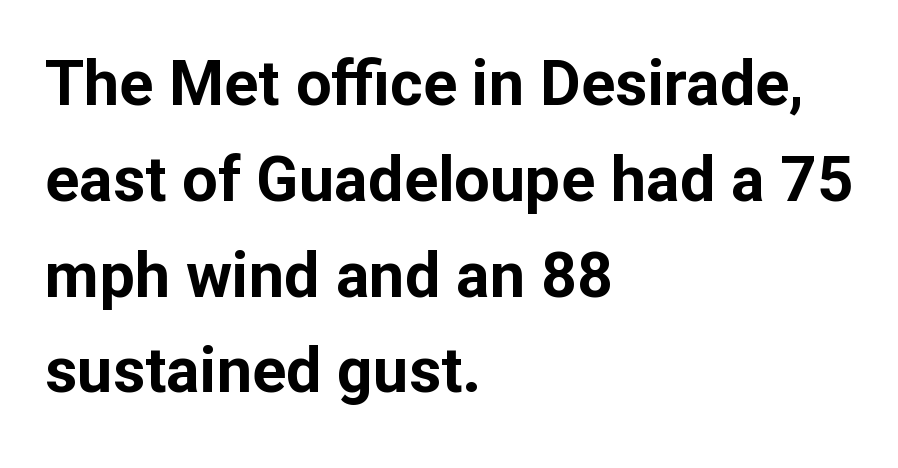
The image shows 63 px bold sans-serif type, upright; set left-aligned, normal line spacing (1.52x), normal letter spacing, not underlined; low stroke contrast and a medium x-height.
